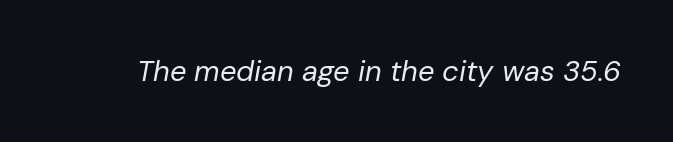
The image shows 29 px regular-weight type, italic (leaning right); set normal letter spacing, not underlined; low stroke contrast and a medium x-height.
